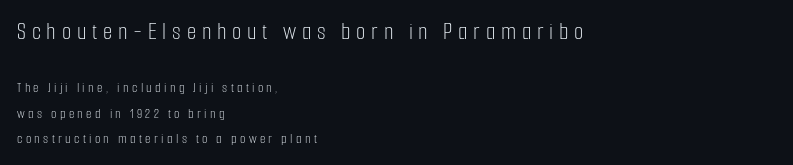
Quick note: not italic, upright. A student would notice the top passage is typeset larger than what follows. The characters are drawn with everyday or finer stroke widths. The gaps between neighbouring characters are conspicuously large. Honestly, there is no underline to notice here at all. Horizontal alignment here is leftward, the default for most running prose.
